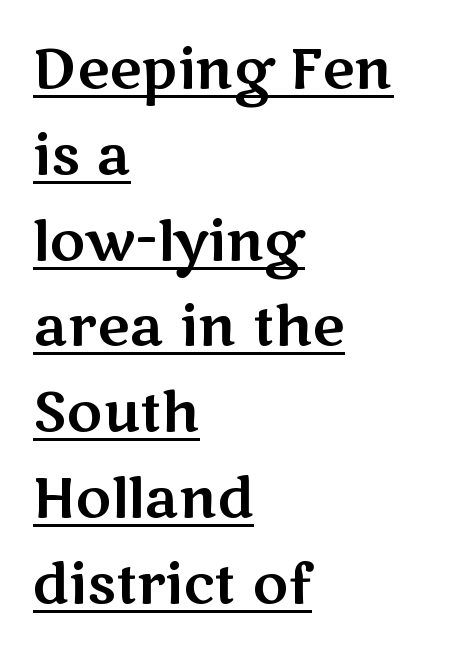
Q: Is the text italic (slanted)? A: No, it is upright.
Q: Is the typeface a serif or a sans-serif typeface? A: Sans-serif.
Q: Is the text underlined? A: Yes.
Q: How is the paragraph aligned? A: Left-aligned.
Q: Is the spacing between letters normal or unusually wide? A: Normal.
Q: Is the spacing between lines tight, normal or loose? A: Normal.
Q: Width (condensed, normal, or wide)? A: Wide.
Q: Stroke contrast? A: Medium.
Q: x-height? A: Medium.
Q: Monospaced? A: No.
